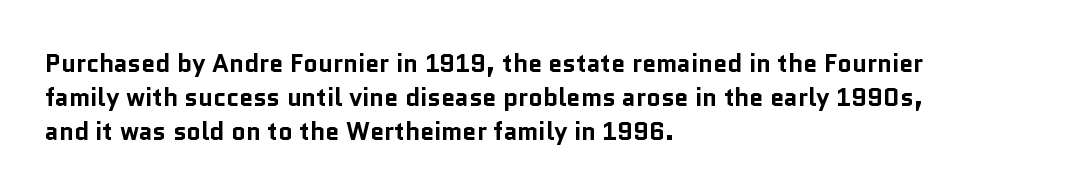
{"italic": "no", "bold": "yes", "underline": "no", "align": "left", "line_spacing": "normal", "line_spacing_ratio": 1.37, "letter_spacing": "normal", "letter_spacing_em": 0.0, "glyph_px": 25}
